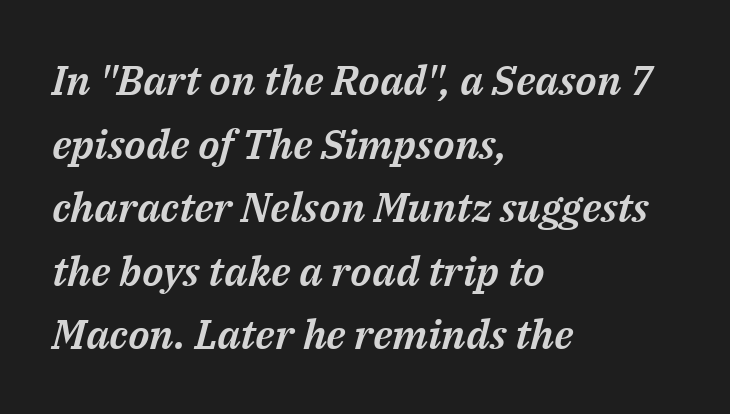
{"italic": "yes", "lean": "right", "slant_degrees": 14, "width": "normal", "stroke_contrast": "medium", "x_height": "medium", "monospaced": "no", "underline": "no", "align": "left", "line_spacing": "normal", "line_spacing_ratio": 1.55, "letter_spacing": "normal", "letter_spacing_em": 0.0, "glyph_px": 41}
